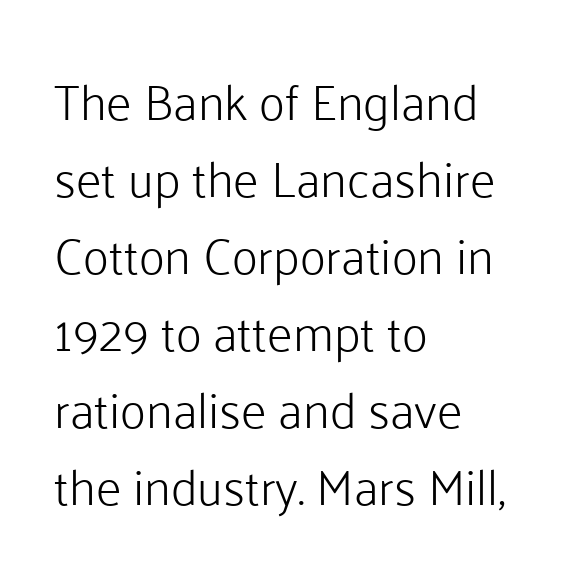
The image shows 50 px light sans-serif type, upright; set left-aligned, normal line spacing (1.54x), normal letter spacing, not underlined; low stroke contrast and a medium x-height.
